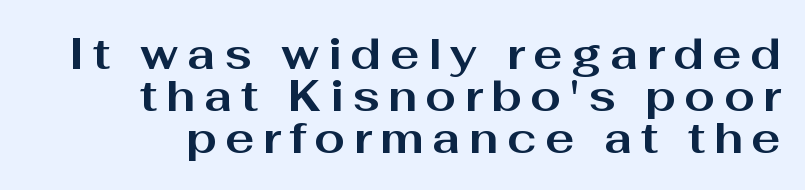
These words are printed bold, with thick strokes throughout. Here the designer chose a conventional face with non-uniform glyph widths. This sample trades vertical openness for compactness between lines. Horizontal alignment here is rightward, an uncommon choice for prose. The passage shown is not underscored anywhere.
